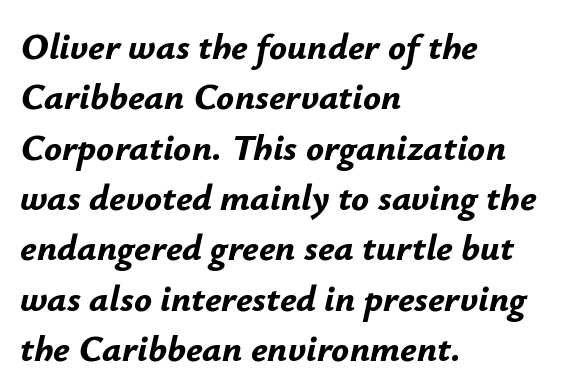
Emphasis by weight is at full strength: bold. Only glyphs here, with clear space below each row. Every row of glyphs begins at an identical x-position on the left. Honestly, the row spacing looks completely unremarkable. This sample uses an oblique cut, with every glyph tilted off the vertical.
